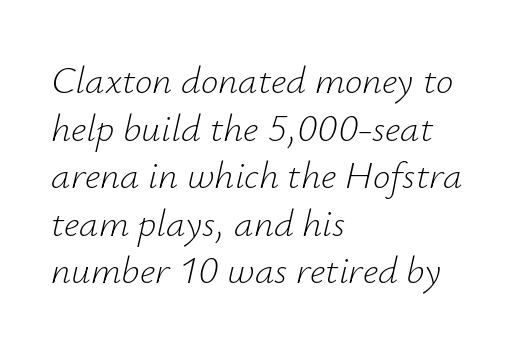
{"italic": "yes", "lean": "right", "slant_degrees": 12, "bold": "no", "weight": "light", "width": "normal", "stroke_contrast": "low", "x_height": "small", "monospaced": "no", "underline": "no", "align": "left", "line_spacing_ratio": 1.22, "letter_spacing": "normal", "letter_spacing_em": 0.0, "glyph_px": 39}
